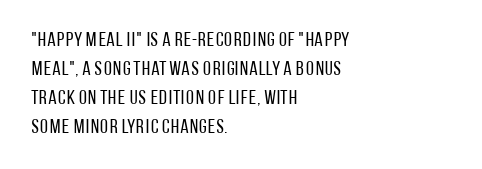
The image shows 20 px text type, upright; set left-aligned, normal line spacing (1.45x), normal letter spacing, not underlined.
